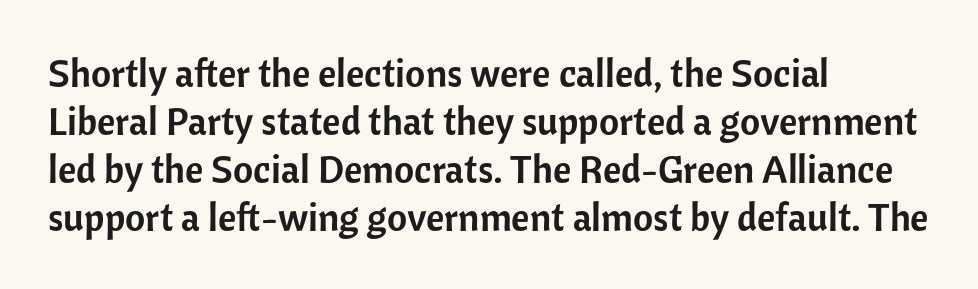
The image shows 39 px sans-serif type, upright; set left-aligned, line spacing 1.23x, normal letter spacing, not underlined; low stroke contrast and a medium x-height.
